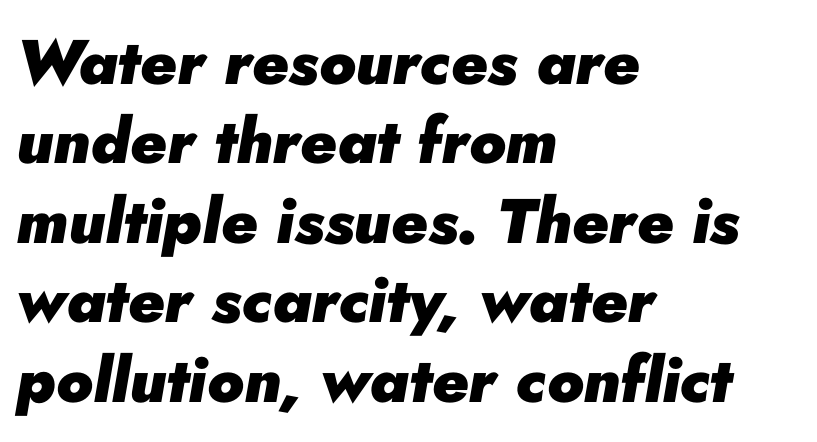
Layout note: lines flush left. Italic: yes, the glyphs are oblique. A bare baseline throughout the passage. Here the designer chose a conventional face with non-uniform glyph widths. I'd describe the lettering as bold — thick and assertive.
